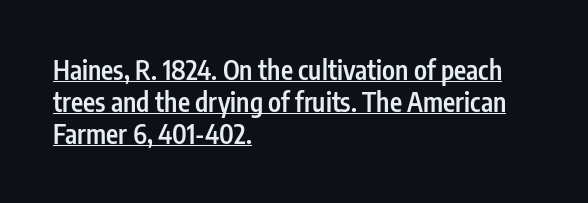
The image shows 26 px text type, upright; set left-aligned, line spacing 1.23x, normal letter spacing, underlined.
